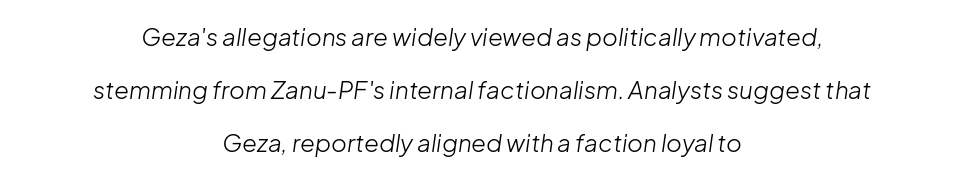
These lines stack symmetrically, like a column narrowing and widening about its center. You could call the tracking neutral — neither tight nor loose. The font sits on the lighter half of the weight spectrum, regular included. The leading is generous, giving the passage an open texture. The baseline area is clear. An italicized treatment has been applied to the whole sample.
